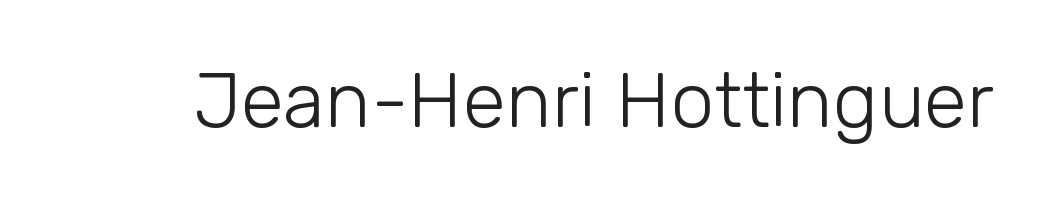
Q: Is the text bold? A: No.
Q: Is the text italic (slanted)? A: No, it is upright.
Q: Is the typeface a serif or a sans-serif typeface? A: Sans-serif.
Q: Is the text underlined? A: No.
Q: Is the spacing between letters normal or unusually wide? A: Normal.
Q: Width (condensed, normal, or wide)? A: Normal.
Q: Stroke contrast? A: Low.
Q: x-height? A: Medium.
Q: Monospaced? A: No.
